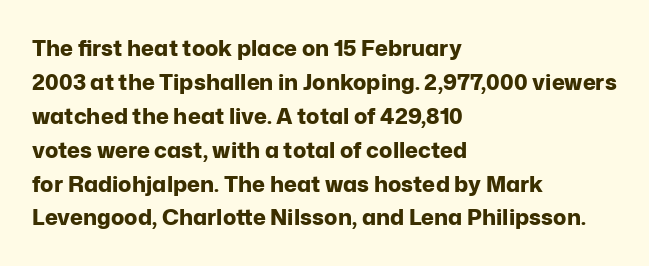
The lettering holds an erect, upright posture throughout. No word sits above an underline. Thick stems and heavy bowls — unmistakably bold. How are the letters spaced? Ordinarily, with no added tracking. Line beginnings align vertically; line endings do not.
